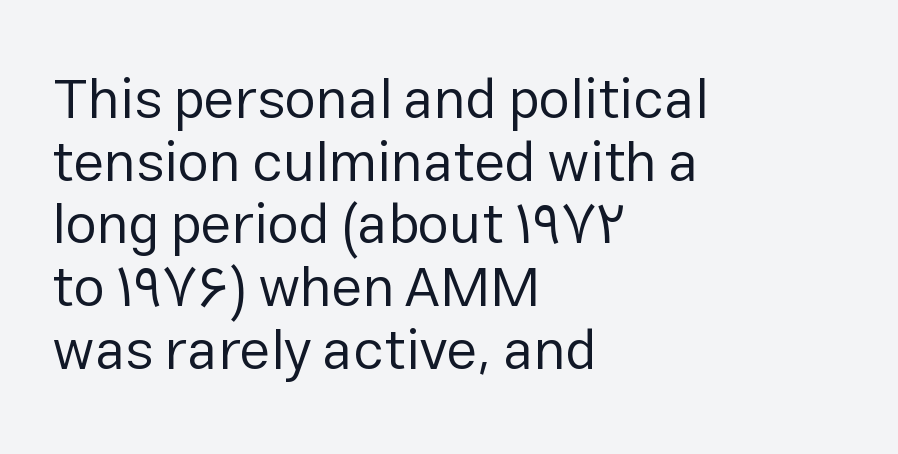
The image shows 56 px regular-weight sans-serif type, upright; set left-aligned, tight line spacing (1.12x), normal letter spacing, not underlined; low stroke contrast and a medium x-height.
